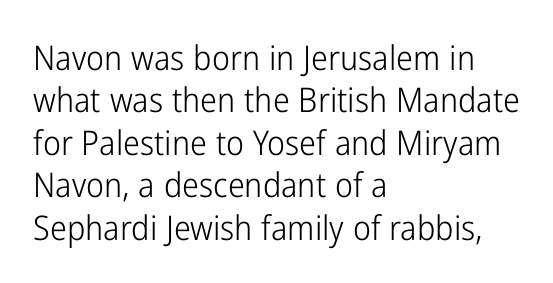
Q: Is the text bold? A: No.
Q: Is the text italic (slanted)? A: No, it is upright.
Q: Is the typeface a serif or a sans-serif typeface? A: Sans-serif.
Q: Is the text underlined? A: No.
Q: How is the paragraph aligned? A: Left-aligned.
Q: Is the spacing between letters normal or unusually wide? A: Normal.
Q: Is the spacing between lines tight, normal or loose? A: Normal.
Q: Width (condensed, normal, or wide)? A: Condensed.
Q: Stroke contrast? A: Low.
Q: x-height? A: Medium.
Q: Monospaced? A: No.
